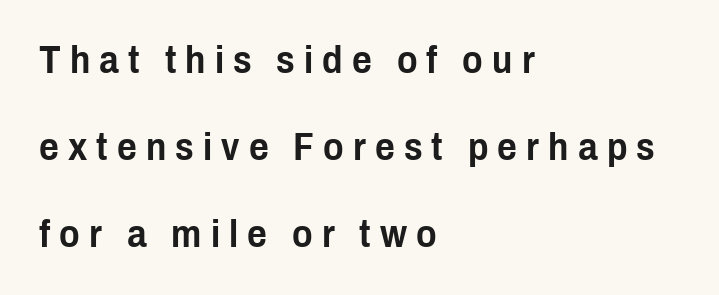
{"serif": "no", "italic": "no", "width": "condensed", "stroke_contrast": "low", "x_height": "medium", "monospaced": "no", "underline": "no", "align": "left", "line_spacing": "loose", "line_spacing_ratio": 2.29, "letter_spacing": "wide", "letter_spacing_em": 0.24, "glyph_px": 38}
